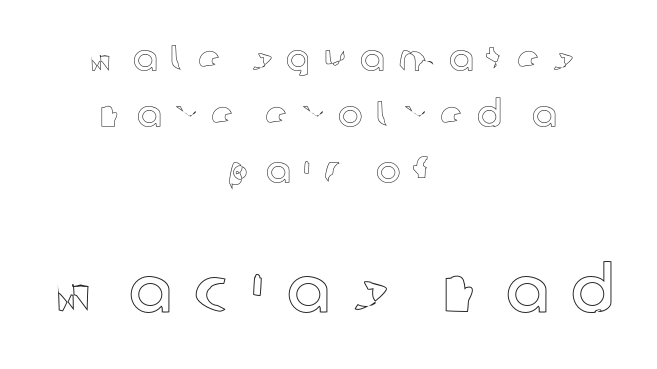
One-word summary of the alignment: center. The tracking jumps out immediately: characters are airy and widely separated. If you drew a line through each stem, it would be perfectly vertical. The block of text has a typical density, with ordinary space between rows. Bigger letters appear in the bottom chunk; the top chunk is reduced. A typesetter would call this proportional, since set widths differ per character.
